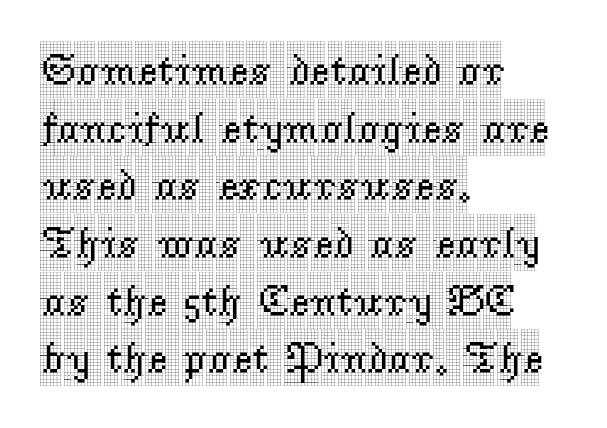
The image shows 44 px condensed serif type, upright; set left-aligned, normal line spacing (1.31x), normal letter spacing, not underlined; a large x-height.
